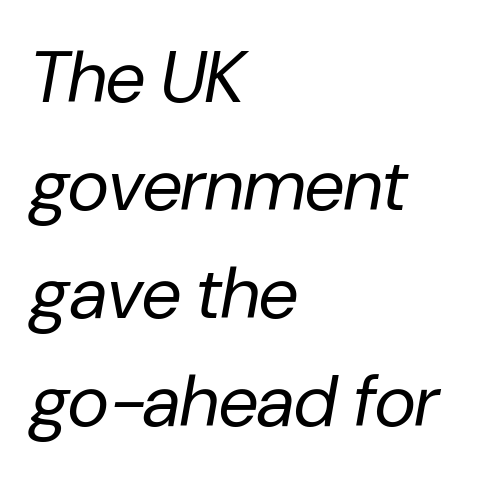
The image shows 72 px regular-weight type, italic (leaning right); set left-aligned, normal line spacing (1.5x), normal letter spacing, not underlined; low stroke contrast and a medium x-height.
